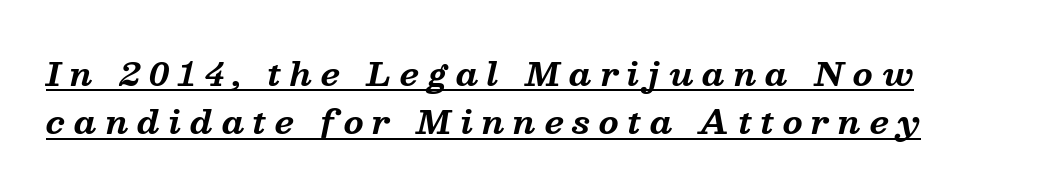
The image shows 32 px bold serif type, italic (leaning right); set normal line spacing (1.51x), unusually wide letter spacing (+0.27 em), underlined; medium stroke contrast and a medium x-height.
